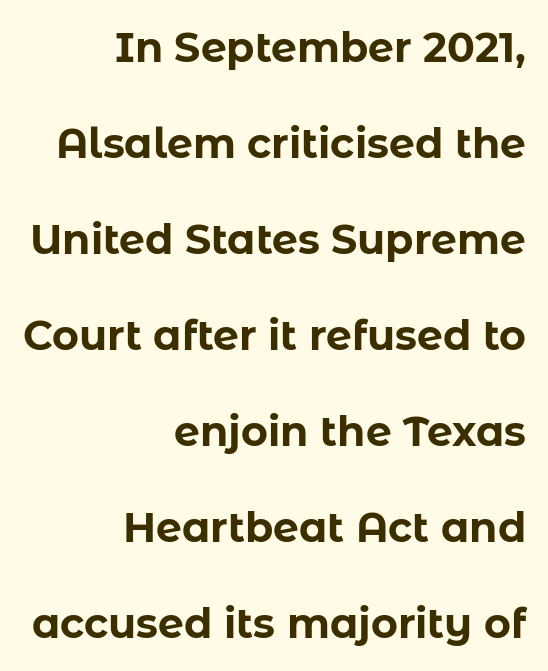
The block of text is sparse from top to bottom, with ample space between rows. Upright lettering throughout. The letters advance in unequal steps, a hallmark of proportional type. Each word holds together tightly as a unit, with standard inter-letter gaps. One-word summary of the alignment: right.
